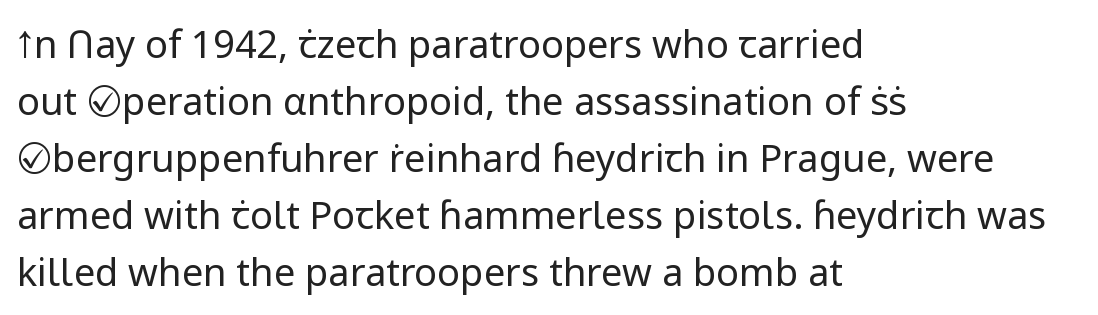
What stands out about the letter spacing? Nothing — it is the standard amount. The passage shown is not bold in any degree. This sample has the flowing, uneven cadence of proportional lettering. The font family rendered here belongs to the sans-serif group. Italic? Not at all — the glyphs are vertical.
